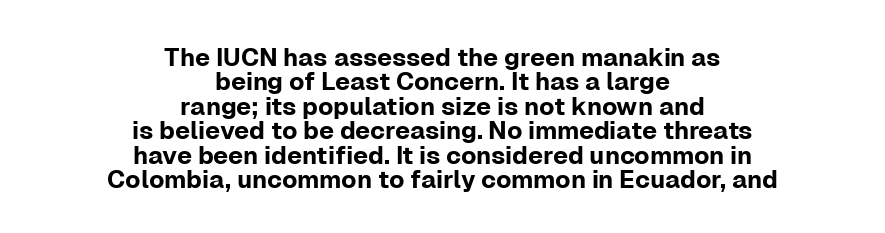
{"italic": "no", "underline": "no", "align": "center", "line_spacing": "tight", "line_spacing_ratio": 0.98, "letter_spacing": "normal", "letter_spacing_em": 0.0, "glyph_px": 25}
